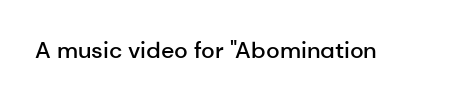
Q: Is the text bold? A: Semi-bold.
Q: Is the text italic (slanted)? A: No, it is upright.
Q: Is the text underlined? A: No.
Q: Is the spacing between letters normal or unusually wide? A: Normal.
